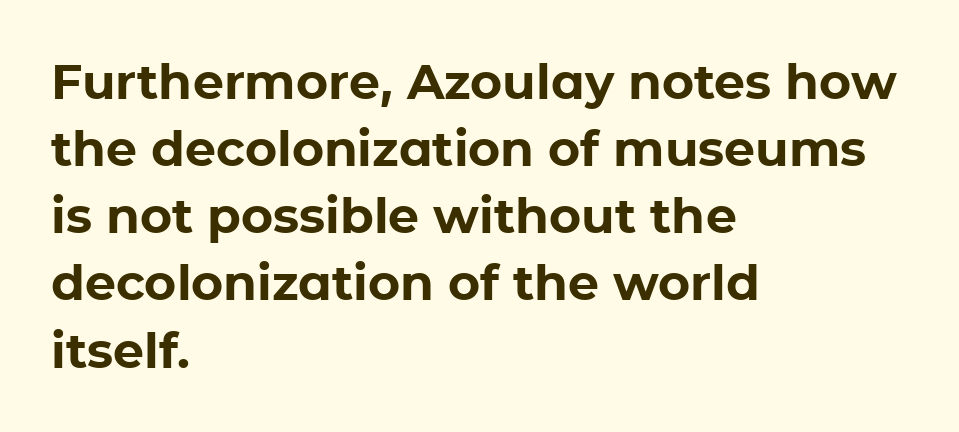
Leading matches the norm, producing a regular column. Classification — sans serif. The glyphs are unaccompanied by any horizontal stroke below them. Tracking here is standard; glyphs follow each other at the usual distance. Varying glyph widths throughout — classic text-font behaviour. Short and long lines alike share a common starting point at left.
